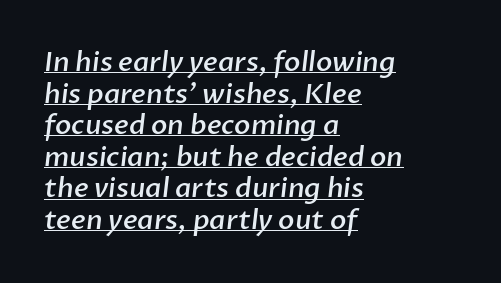
A student would call this left alignment; a typographer would say flush left, rag right. Tracking here is standard; glyphs follow each other at the usual distance. Somebody hit Ctrl+U on this one — the words are underlined. I'd describe the lettering as semibold — firm but not a full bold.
